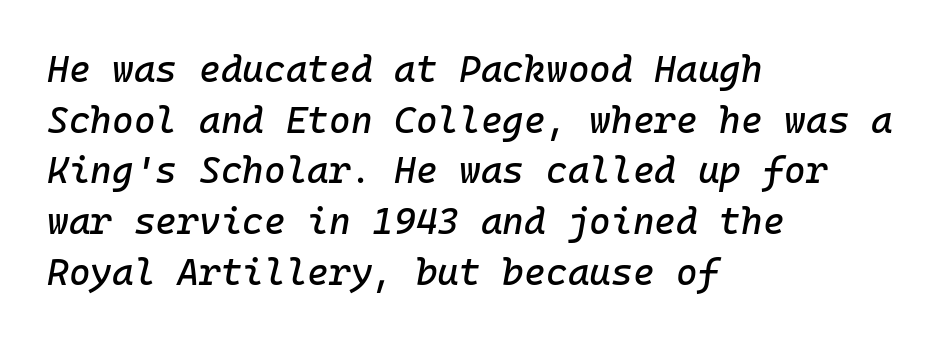
Q: Is the text italic (slanted)? A: Yes, it leans right by about 10 degrees.
Q: Is the text underlined? A: No.
Q: How is the paragraph aligned? A: Left-aligned.
Q: Is the spacing between letters normal or unusually wide? A: Normal.
Q: Is the spacing between lines tight, normal or loose? A: Normal.
Q: Width (condensed, normal, or wide)? A: Normal.
Q: Stroke contrast? A: Low.
Q: x-height? A: Medium.
Q: Monospaced? A: Yes.
